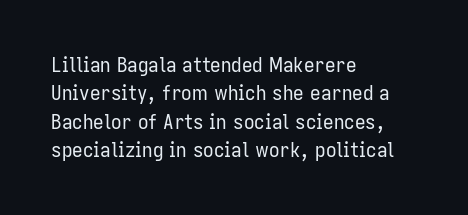
Q: Is the text bold? A: No.
Q: Is the text italic (slanted)? A: No, it is upright.
Q: Is the text underlined? A: No.
Q: How is the paragraph aligned? A: Left-aligned.
Q: Is the spacing between letters normal or unusually wide? A: Normal.
Q: Is the spacing between lines tight, normal or loose? A: Normal.
